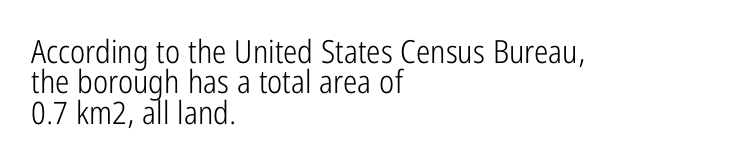
{"serif": "no", "italic": "no", "bold": "no", "weight": "light", "width": "condensed", "stroke_contrast": "low", "x_height": "medium", "monospaced": "no", "underline": "no", "align": "left", "line_spacing": "tight", "line_spacing_ratio": 0.95, "letter_spacing": "normal", "letter_spacing_em": 0.0, "glyph_px": 32}
